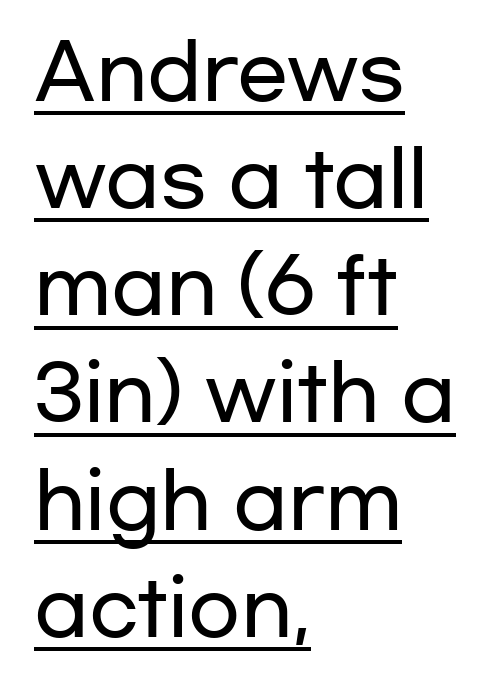
{"serif": "no", "italic": "no", "width": "wide", "stroke_contrast": "low", "x_height": "medium", "monospaced": "no", "underline": "yes", "align": "left", "line_spacing": "normal", "line_spacing_ratio": 1.41, "letter_spacing": "normal", "letter_spacing_em": 0.0, "glyph_px": 76}
